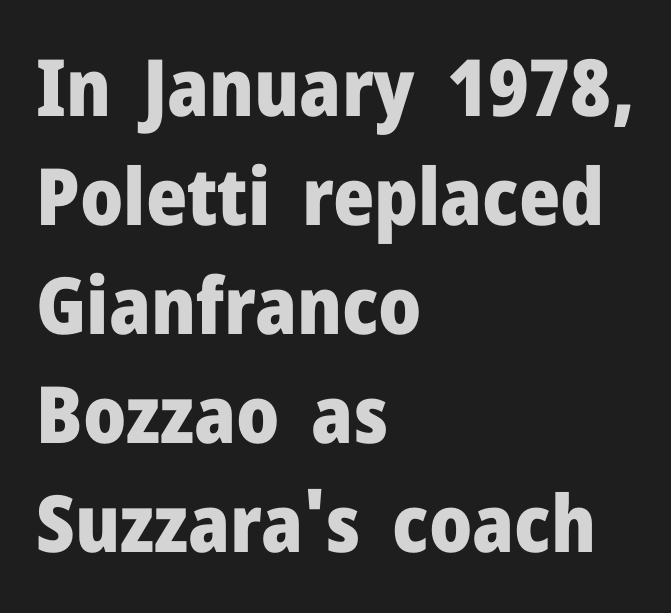
The image shows 79 px heavy sans-serif type, upright; set left-aligned, normal line spacing (1.38x), normal letter spacing, not underlined; low stroke contrast and a medium x-height.
